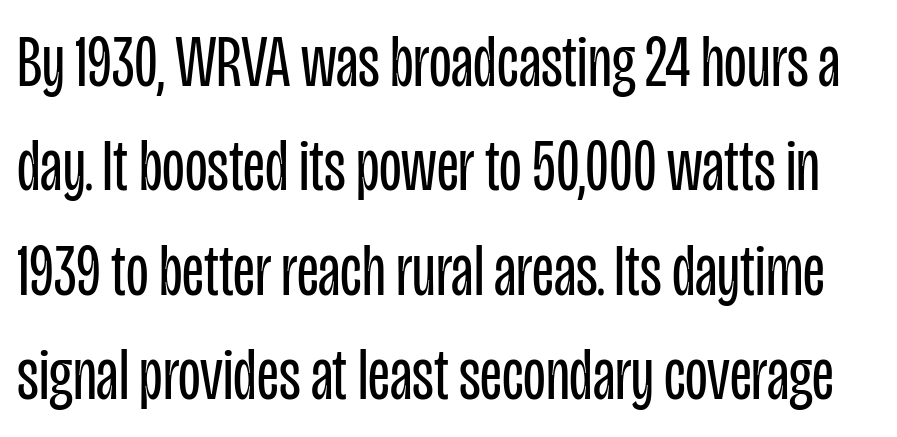
{"serif": "no", "italic": "no", "bold": "no", "weight": "regular", "width": "condensed", "stroke_contrast": "low", "x_height": "large", "monospaced": "no", "underline": "no", "line_spacing": "normal", "line_spacing_ratio": 1.41, "letter_spacing": "normal", "letter_spacing_em": 0.0, "glyph_px": 74}
